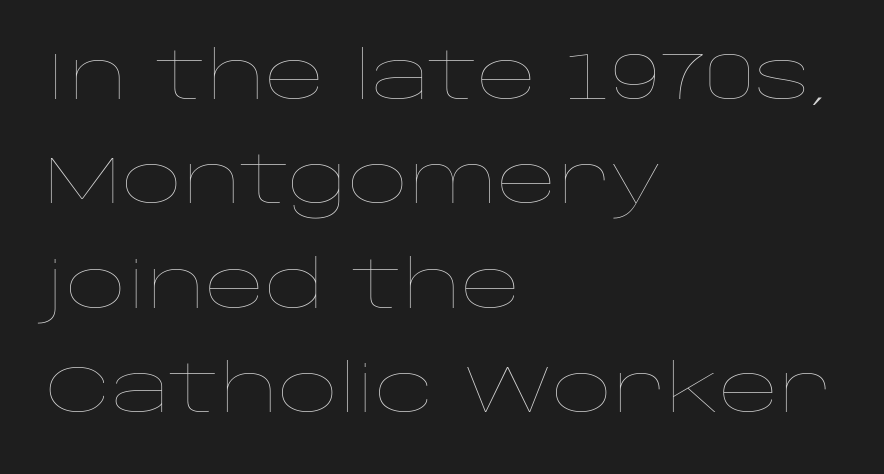
{"italic": "no", "bold": "no", "weight": "thin", "width": "wide", "stroke_contrast": "low", "x_height": "large", "monospaced": "no", "underline": "no", "align": "left", "line_spacing": "normal", "line_spacing_ratio": 1.58, "letter_spacing": "normal", "letter_spacing_em": 0.0, "glyph_px": 66}
